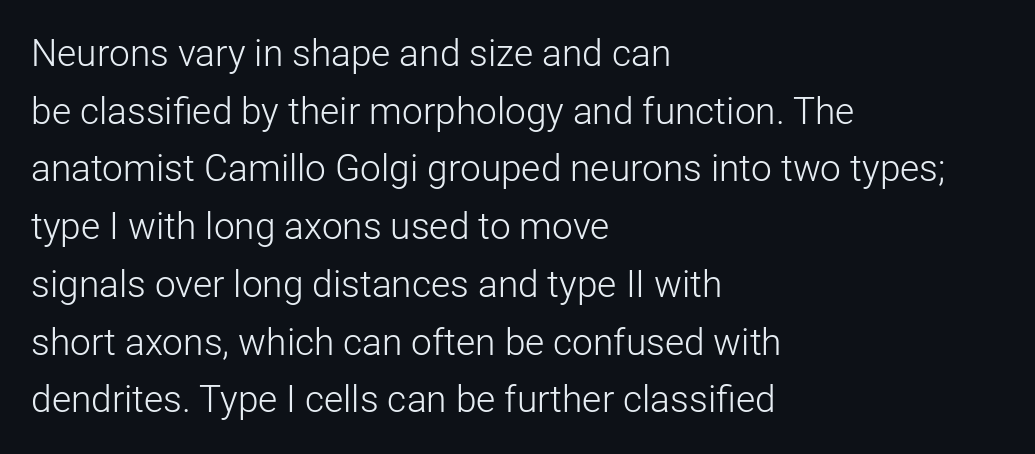
Q: Is the text bold? A: No.
Q: Is the text italic (slanted)? A: No, it is upright.
Q: Is the typeface a serif or a sans-serif typeface? A: Sans-serif.
Q: Is the text underlined? A: No.
Q: How is the paragraph aligned? A: Left-aligned.
Q: Is the spacing between letters normal or unusually wide? A: Normal.
Q: Is the spacing between lines tight, normal or loose? A: Normal.
Q: Width (condensed, normal, or wide)? A: Normal.
Q: Stroke contrast? A: Low.
Q: x-height? A: Medium.
Q: Monospaced? A: No.
